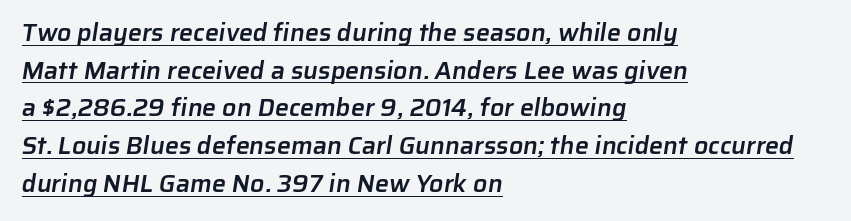
Q: Is the text bold? A: Semi-bold.
Q: Is the text underlined? A: Yes.
Q: How is the paragraph aligned? A: Left-aligned.
Q: Is the spacing between letters normal or unusually wide? A: Normal.
Q: Is the spacing between lines tight, normal or loose? A: Normal.
